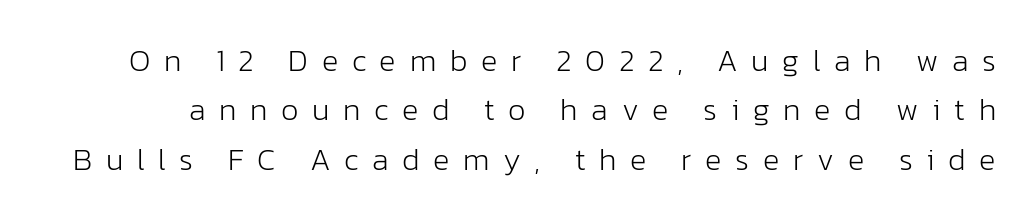
The image shows 31 px light sans-serif type, upright; set normal line spacing (1.59x), unusually wide letter spacing (+0.44 em), not underlined; low stroke contrast and a medium x-height.
